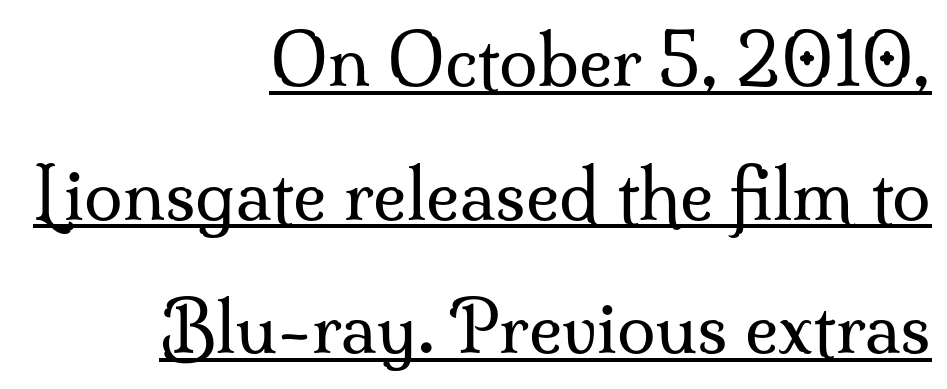
{"serif": "yes", "italic": "no", "bold": "no", "weight": "regular", "width": "normal", "stroke_contrast": "medium", "x_height": "small", "monospaced": "no", "underline": "yes", "align": "right", "line_spacing": "loose", "line_spacing_ratio": 1.91, "letter_spacing": "normal", "letter_spacing_em": 0.0, "glyph_px": 70}
